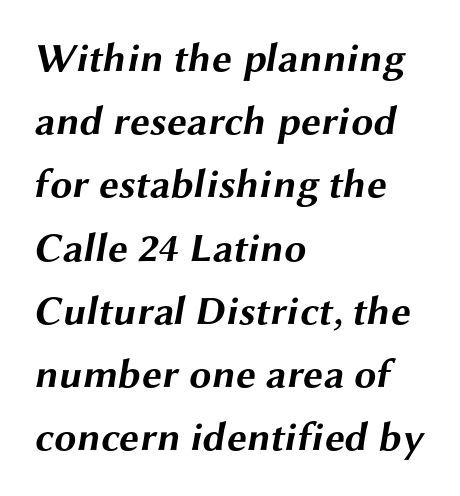
{"serif": "no", "bold": "yes", "weight": "bold", "width": "wide", "stroke_contrast": "medium", "x_height": "medium", "monospaced": "no", "underline": "no", "align": "left", "line_spacing": "normal", "line_spacing_ratio": 1.58, "letter_spacing": "normal", "letter_spacing_em": 0.0, "glyph_px": 40}
